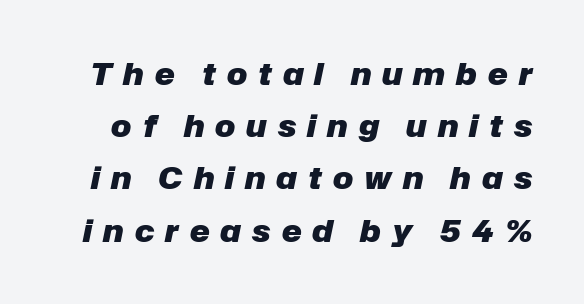
Q: Is the text bold? A: Yes.
Q: Is the text italic (slanted)? A: Yes, it leans right by about 12 degrees.
Q: Is the text underlined? A: No.
Q: Is the spacing between letters normal or unusually wide? A: Unusually wide.
Q: Width (condensed, normal, or wide)? A: Normal.
Q: Stroke contrast? A: Low.
Q: x-height? A: Medium.
Q: Monospaced? A: No.
